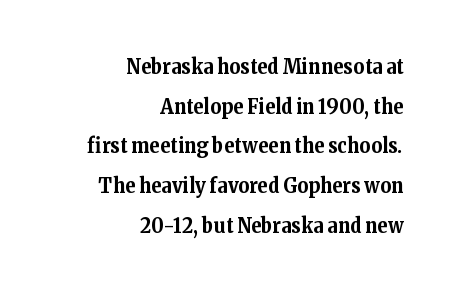
The image shows 21 px bold type, upright; set right-aligned, line spacing 1.89x, normal letter spacing, not underlined.
